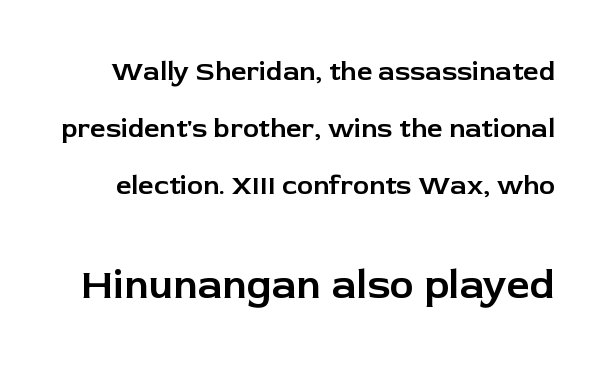
{"serif": "no", "italic": "no", "width": "normal", "stroke_contrast": "low", "x_height": "medium", "monospaced": "no", "underline": "no", "line_spacing": "loose", "line_spacing_ratio": 2.12, "letter_spacing": "normal", "letter_spacing_em": 0.0, "larger_block": "second", "size_ratio": 1.52, "glyph_px": 41}
